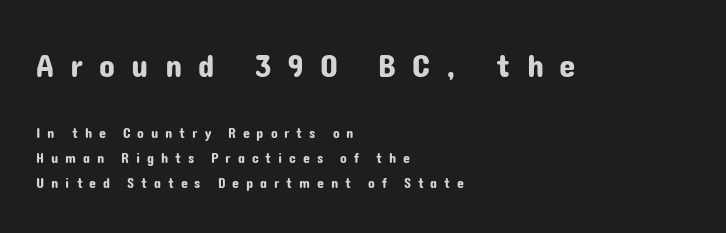
The image shows 33 px sans-serif type, upright; set left-aligned, line spacing 1.76x, unusually wide letter spacing (+0.49 em), not underlined; the first (top) block is 2.36x larger; low stroke contrast and a medium x-height.
